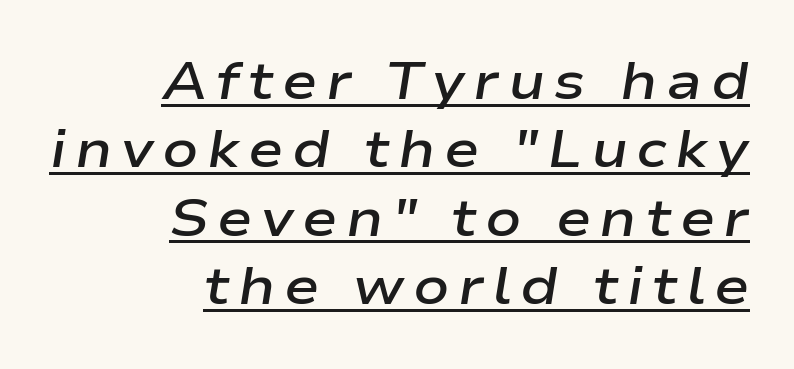
Every row of glyphs terminates at an identical x-position on the right. Proportional: the letters do not fall into vertical columns. The lettering is marked with a stroke running underneath it. Normally led — the rows are evenly, conventionally spaced.
